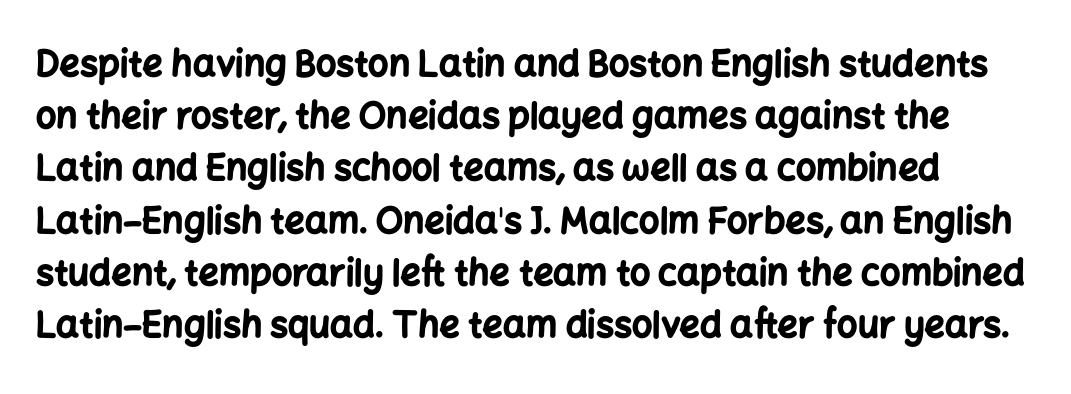
The image shows 36 px bold sans-serif type, upright; set normal line spacing (1.45x), normal letter spacing, not underlined; low stroke contrast and a medium x-height.
